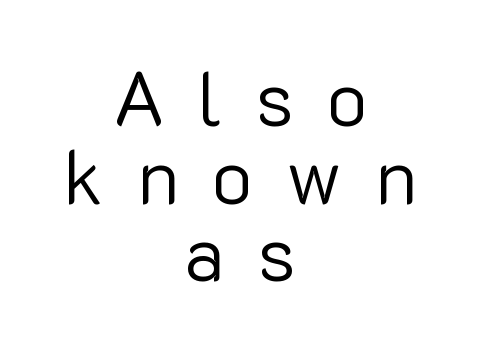
Loose tracking; the words dissolve into strings of separated letters. Teacher's note: observe the equal gaps on both sides — that is centered alignment. The strokes are not fattened; the text isn't bold. Proportional: the letters do not fall into vertical columns. Style check: upright.
